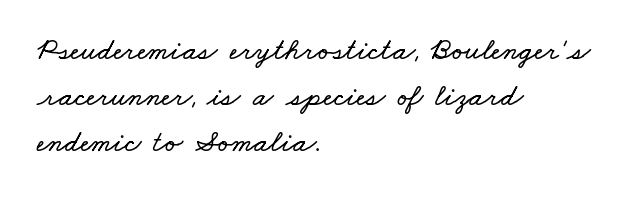
The letters advance in unequal steps, a hallmark of proportional type. Caption: standard tracking, unaltered. This rendering uses left alignment, leaving the right contour irregular. Underlining? Definitely not there. Honestly, the row spacing looks completely unremarkable.
